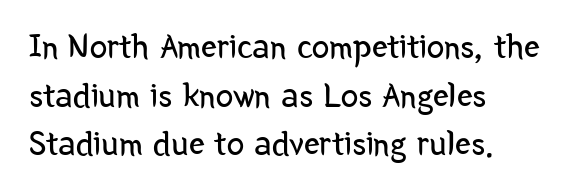
Q: Is the text bold? A: No.
Q: Is the text italic (slanted)? A: No, it is upright.
Q: Is the typeface a serif or a sans-serif typeface? A: Sans-serif.
Q: Is the text underlined? A: No.
Q: How is the paragraph aligned? A: Left-aligned.
Q: Is the spacing between letters normal or unusually wide? A: Normal.
Q: Is the spacing between lines tight, normal or loose? A: Normal.
Q: Width (condensed, normal, or wide)? A: Condensed.
Q: Stroke contrast? A: Low.
Q: x-height? A: Medium.
Q: Monospaced? A: No.
